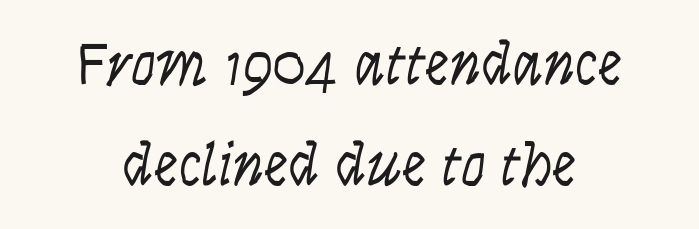
The image shows 61 px light, condensed sans-serif type; set centered, normal line spacing (1.65x), normal letter spacing, not underlined; low stroke contrast and a large x-height.
